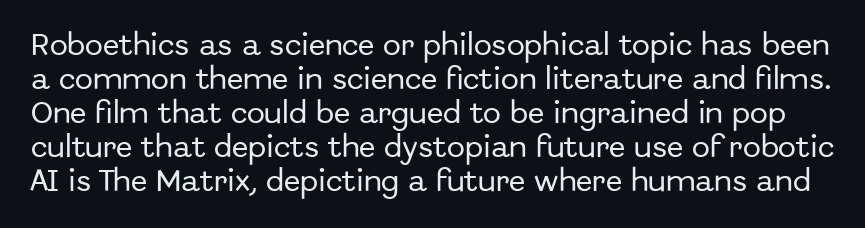
{"italic": "no", "underline": "no", "line_spacing": "normal", "line_spacing_ratio": 1.42, "letter_spacing": "normal", "letter_spacing_em": 0.0, "glyph_px": 24}
